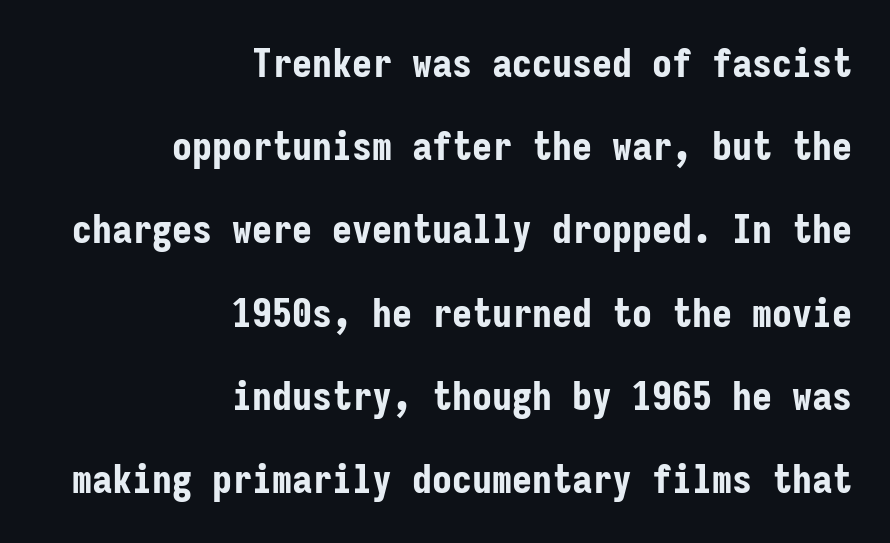
{"serif": "no", "italic": "no", "bold": "yes", "weight": "bold", "width": "condensed", "stroke_contrast": "low", "x_height": "medium", "monospaced": "yes", "underline": "no", "align": "right", "line_spacing": "loose", "line_spacing_ratio": 2.08, "letter_spacing": "normal", "letter_spacing_em": 0.0, "glyph_px": 40}
